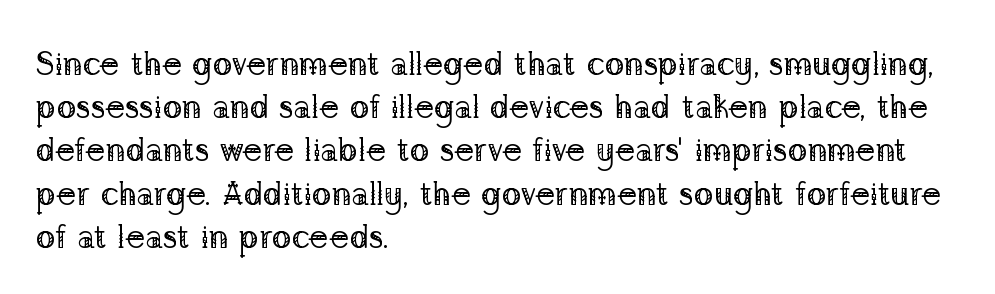
The image shows 33 px regular-weight serif type, upright; set left-aligned, normal line spacing (1.31x), normal letter spacing, not underlined; low stroke contrast and a medium x-height.
